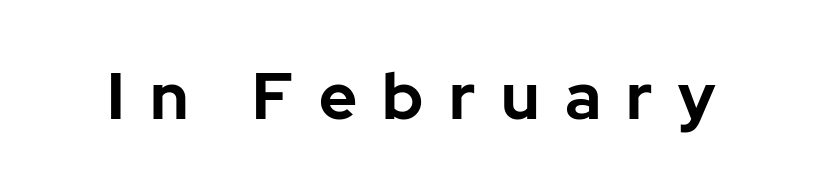
{"serif": "no", "italic": "no", "bold": "yes", "weight": "bold", "width": "normal", "stroke_contrast": "low", "x_height": "medium", "monospaced": "no", "underline": "no", "letter_spacing": "wide", "letter_spacing_em": 0.39, "glyph_px": 65}
